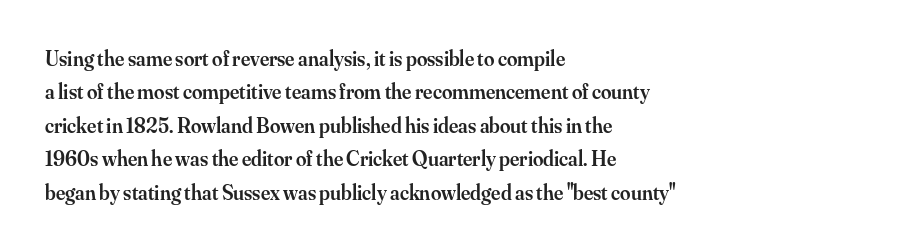
The image shows 21 px text type, upright; set left-aligned, normal line spacing (1.59x), normal letter spacing, not underlined.
